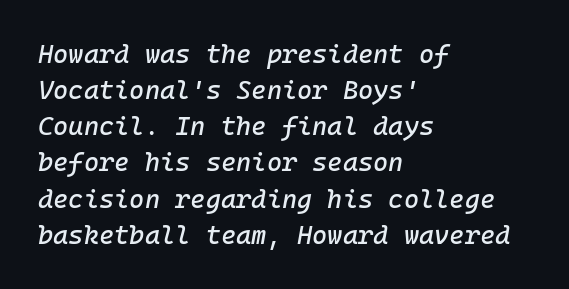
When letters slant like this, we call the style italic. Summary of vertical rhythm: regular, with standard interline spacing. Has an underline been added? It has not. The horizontal fit of the characters is conventional and even. The compositor pushed each line to the left boundary.
